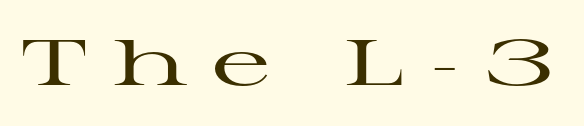
The image shows 64 px wide serif type, upright; set unusually wide letter spacing (+0.37 em), not underlined; high stroke contrast and a medium x-height.
